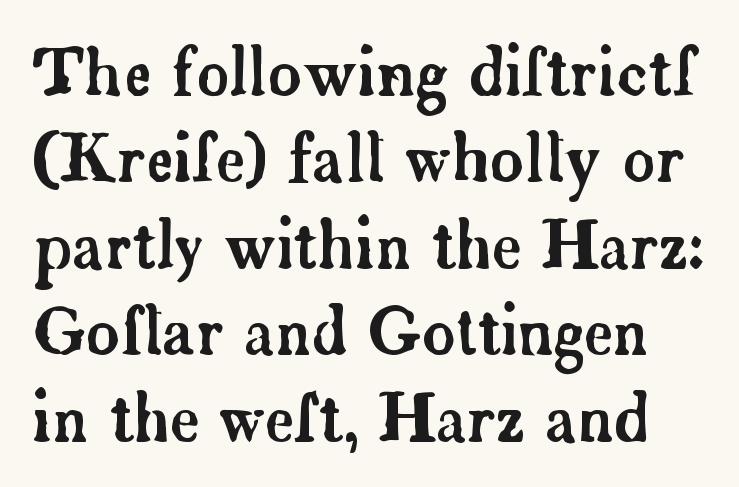
{"serif": "yes", "italic": "no", "width": "normal", "stroke_contrast": "low", "x_height": "small", "monospaced": "no", "underline": "no", "line_spacing": "normal", "line_spacing_ratio": 1.35, "letter_spacing": "normal", "letter_spacing_em": 0.0, "glyph_px": 64}
